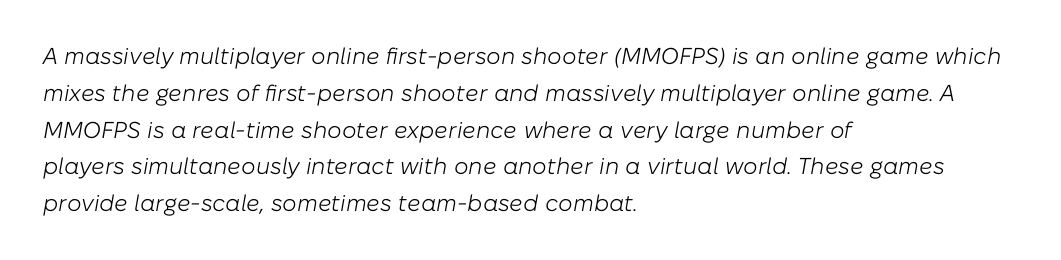
Q: Is the text bold? A: No.
Q: Is the text italic (slanted)? A: Yes, it leans right by about 10 degrees.
Q: Is the text underlined? A: No.
Q: How is the paragraph aligned? A: Left-aligned.
Q: Is the spacing between letters normal or unusually wide? A: Normal.
Q: Is the spacing between lines tight, normal or loose? A: Normal.
